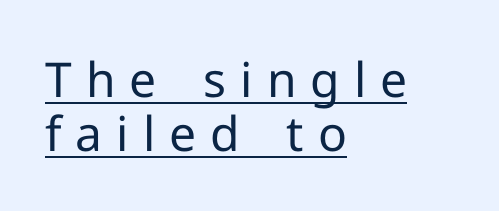
{"serif": "no", "italic": "no", "bold": "no", "weight": "regular", "width": "normal", "stroke_contrast": "low", "x_height": "medium", "monospaced": "no", "underline": "yes", "align": "left", "line_spacing": "tight", "line_spacing_ratio": 1.12, "letter_spacing": "wide", "letter_spacing_em": 0.29, "glyph_px": 48}
